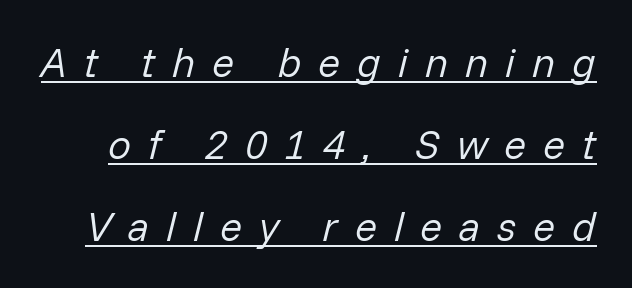
Q: Is the text bold? A: No.
Q: Is the text italic (slanted)? A: Yes, it leans right by about 14 degrees.
Q: Is the text underlined? A: Yes.
Q: Is the spacing between letters normal or unusually wide? A: Unusually wide.
Q: Is the spacing between lines tight, normal or loose? A: Loose.
Q: Width (condensed, normal, or wide)? A: Normal.
Q: Stroke contrast? A: Low.
Q: x-height? A: Medium.
Q: Monospaced? A: No.
